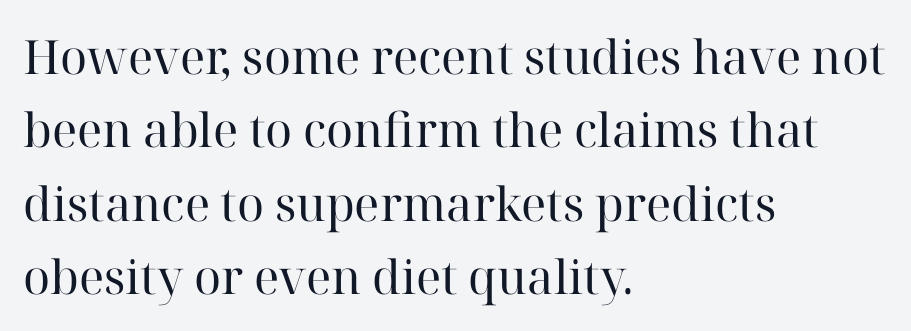
The characters display serif detailing at their extremities. Every row of glyphs begins at an identical x-position on the left. These lines are rendered in a variable-pitch font. Unmarked baselines from the first word to the last. Do the letters lean? They stand straight.
